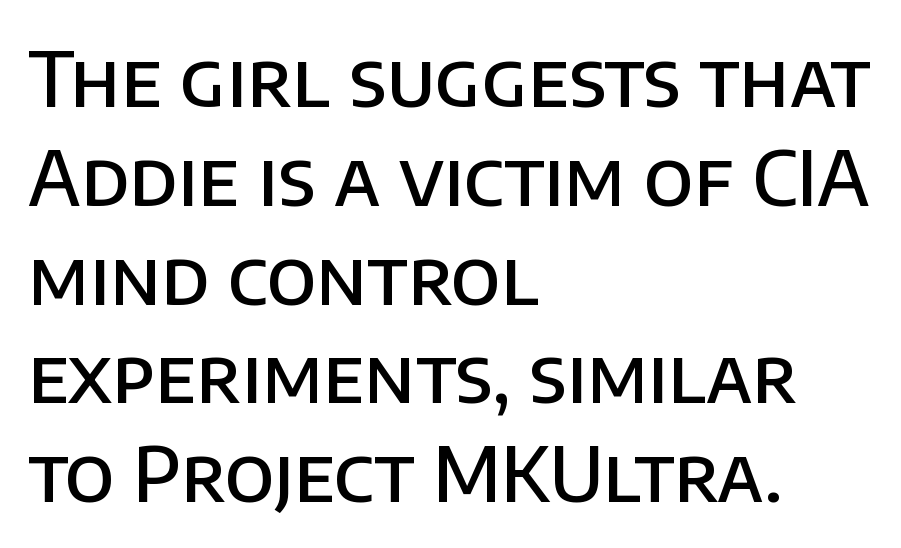
This is the regular roman posture of the typeface. The letterforms sit shoulder to shoulder at normal distance. The typesetting leans somewhat heavy: a semibold. All the whitespace from short lines collects on the right. One glance says typical: line gaps are just what's usual.
